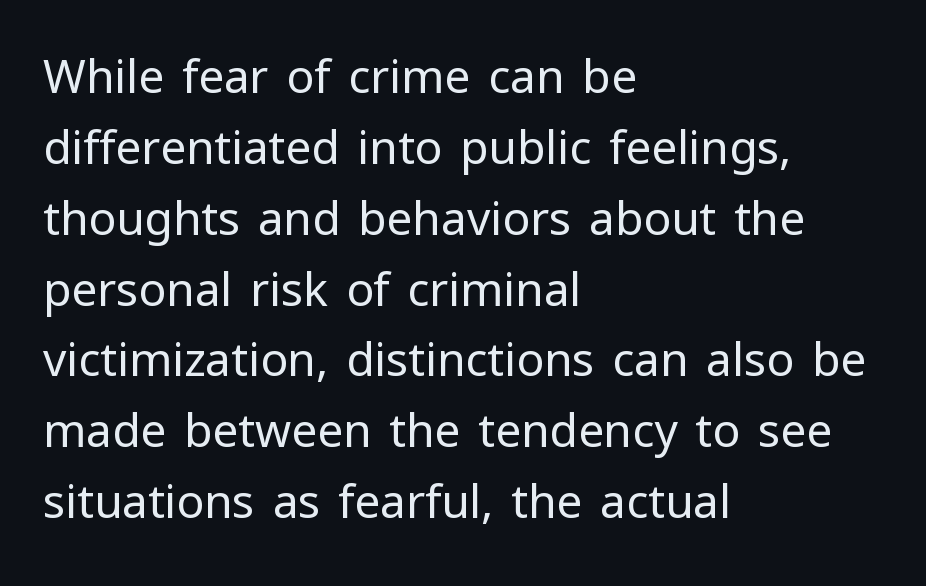
{"serif": "no", "italic": "no", "bold": "no", "weight": "regular", "width": "normal", "stroke_contrast": "low", "x_height": "medium", "monospaced": "no", "underline": "no", "align": "left", "line_spacing": "normal", "line_spacing_ratio": 1.54, "letter_spacing": "normal", "letter_spacing_em": 0.0, "glyph_px": 46}
